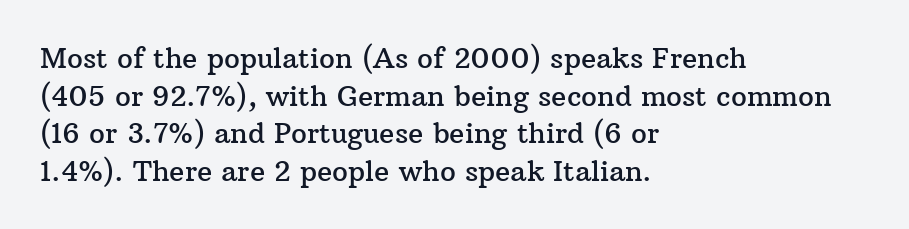
The baseline area is clear. Each new line begins a customary step beneath the previous one. The letters carry serifs — small finishing strokes at the ends of their stems. The lines are quadded left. If you drew a line through each stem, it would be perfectly vertical.
